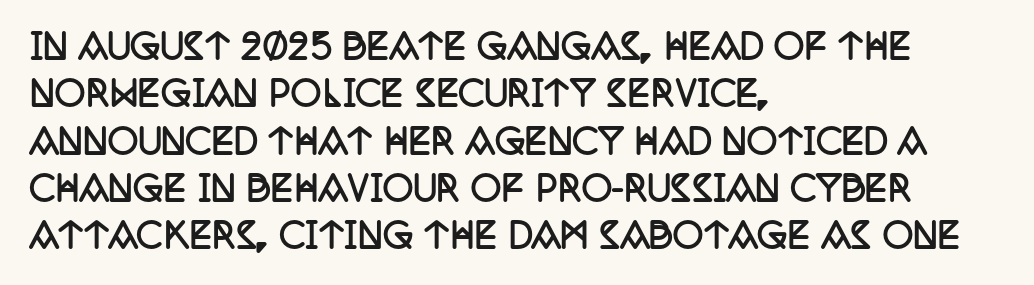
All the whitespace from short lines collects on the right. Here the designer chose a conventional face with non-uniform glyph widths. When letters stand straight like this, we call the style roman or upright. The passage shown stacks its lines at a standard gap. The zone under the glyphs is completely vacant. The rendering uses a bold face; every stroke is thick and dark.
